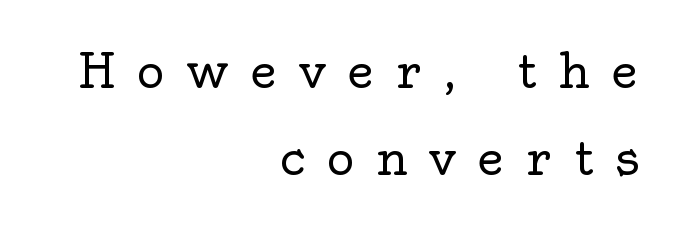
The image shows 47 px regular-weight serif type, upright; set right-aligned, line spacing 1.86x, unusually wide letter spacing (+0.45 em), not underlined; a small x-height.
